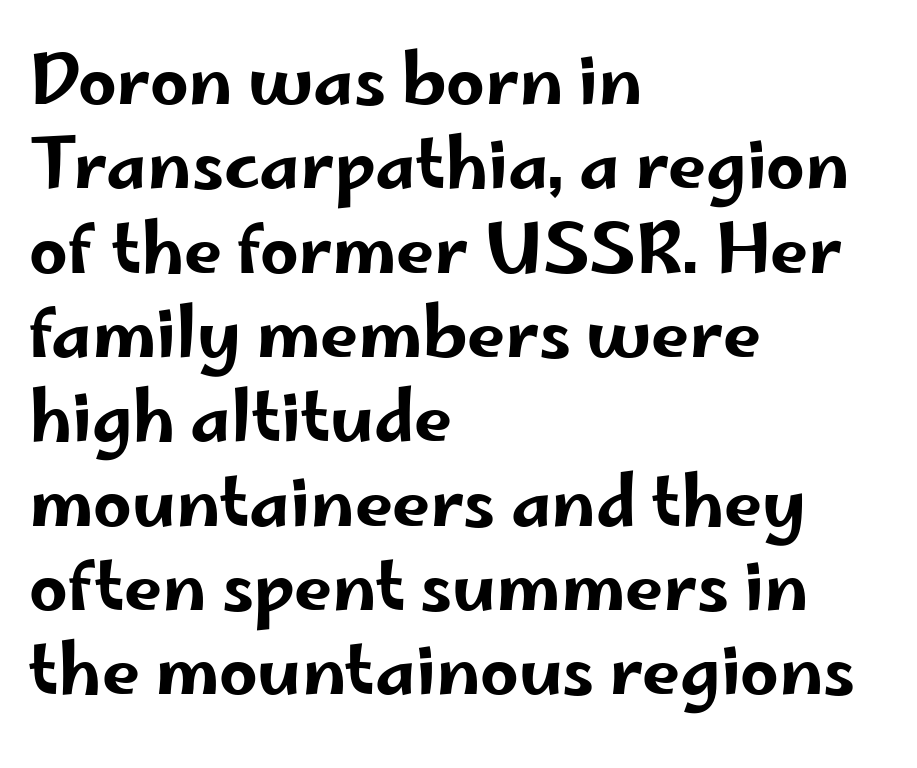
Q: Is the text italic (slanted)? A: No, it is upright.
Q: Is the typeface a serif or a sans-serif typeface? A: Sans-serif.
Q: Is the text underlined? A: No.
Q: How is the paragraph aligned? A: Left-aligned.
Q: Is the spacing between letters normal or unusually wide? A: Normal.
Q: Width (condensed, normal, or wide)? A: Wide.
Q: Stroke contrast? A: Low.
Q: x-height? A: Small.
Q: Monospaced? A: No.
